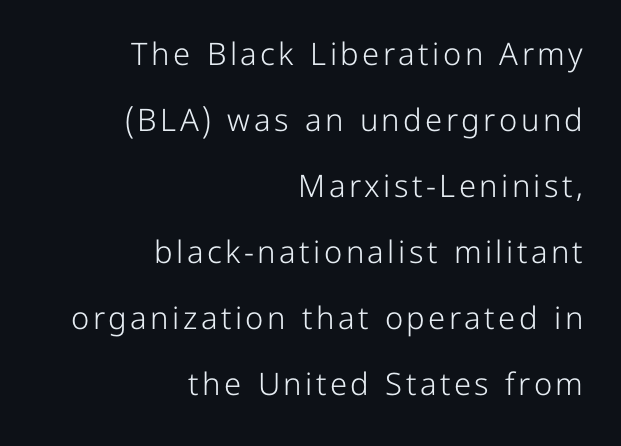
Q: Is the text bold? A: No.
Q: Is the text italic (slanted)? A: No, it is upright.
Q: Is the typeface a serif or a sans-serif typeface? A: Sans-serif.
Q: Is the text underlined? A: No.
Q: How is the paragraph aligned? A: Right-aligned.
Q: Is the spacing between lines tight, normal or loose? A: Loose.
Q: Width (condensed, normal, or wide)? A: Normal.
Q: Stroke contrast? A: Low.
Q: x-height? A: Medium.
Q: Monospaced? A: No.
